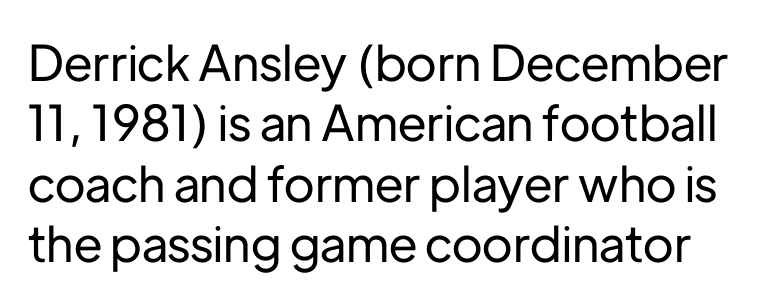
Observe the ordinary spacing: letters are neighbours, not strangers. Check under the words: just untouched page. Italic? Not at all — the glyphs are vertical. Proportional: the letters do not fall into vertical columns. The type family on display is of the sans-serif kind.
